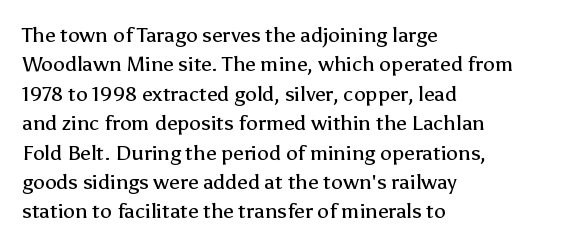
The image shows 21 px text type, upright; set left-aligned, normal line spacing (1.4x), normal letter spacing, not underlined.
